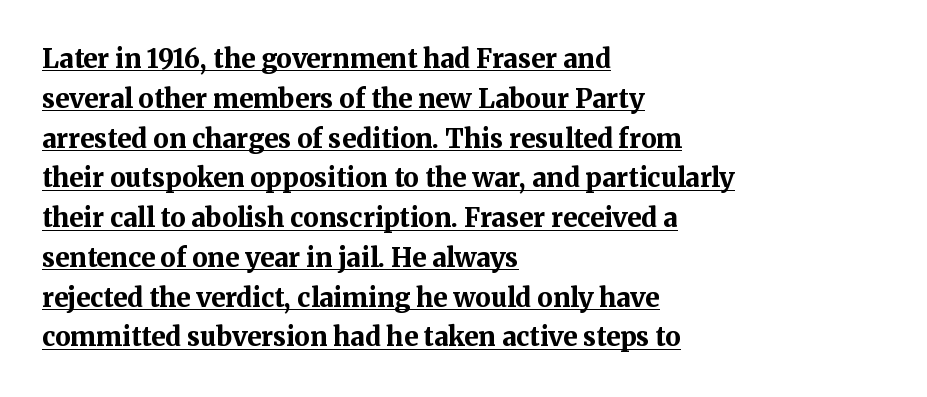
The image shows 26 px bold type, upright; set left-aligned, normal line spacing (1.53x), normal letter spacing, underlined.
